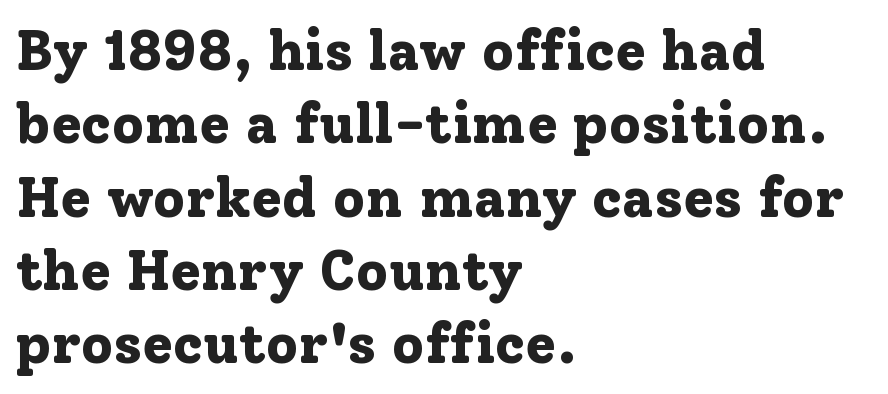
Characters follow at the spacing the type designer built in. Typographic density is high because the face is bold. Proportional: the letters do not fall into vertical columns. Old-style or modern, the face here clearly has serifs. The ragged edge is on the right, which tells us the setting is flush left. Rule under the text: the space is simply empty.
